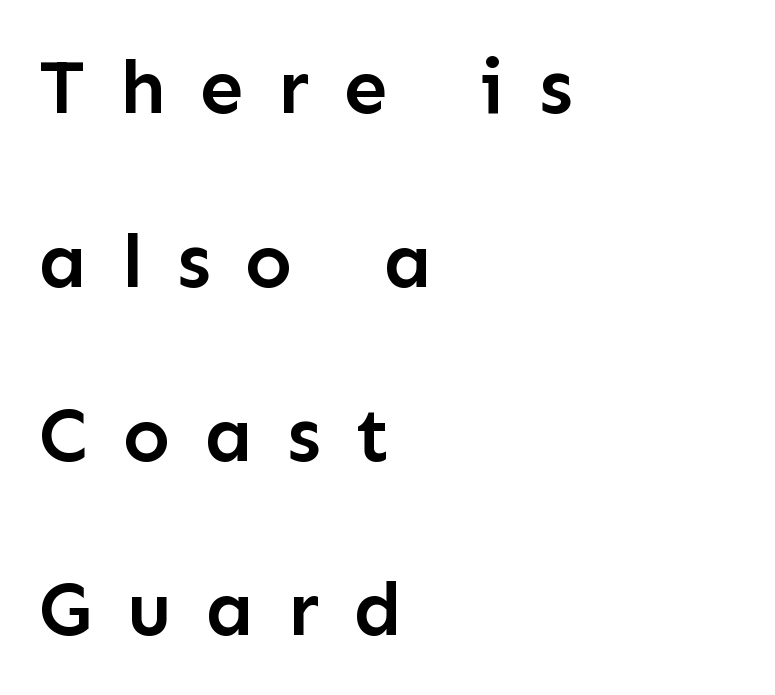
Caption: expanded tracking, letters set apart. The strokes are fattened partway — semibold, not bold. Horizontal bands of white between lines are thick stripes. Only glyphs here, with clear space below each row. Grotesque or geometric, the face here clearly has no serifs.
